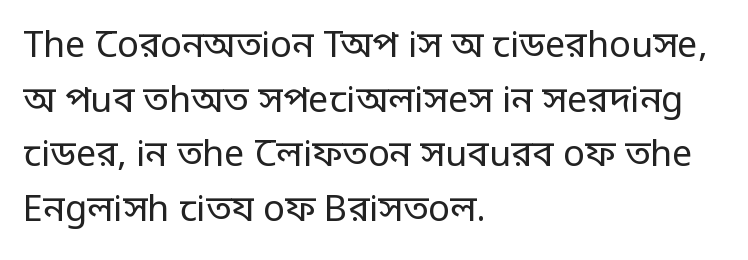
Q: Is the text bold? A: No.
Q: Is the text italic (slanted)? A: No, it is upright.
Q: Is the typeface a serif or a sans-serif typeface? A: Sans-serif.
Q: Is the text underlined? A: No.
Q: How is the paragraph aligned? A: Left-aligned.
Q: Is the spacing between letters normal or unusually wide? A: Normal.
Q: Is the spacing between lines tight, normal or loose? A: Normal.
Q: Width (condensed, normal, or wide)? A: Condensed.
Q: Stroke contrast? A: Low.
Q: Monospaced? A: No.
